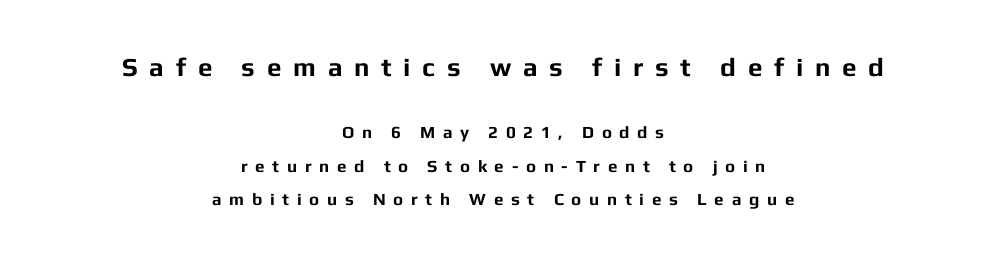
Q: Is the text bold? A: Yes.
Q: Is the text italic (slanted)? A: No, it is upright.
Q: Is the text underlined? A: No.
Q: How is the paragraph aligned? A: Centered.
Q: Is the spacing between letters normal or unusually wide? A: Unusually wide.
Q: Is the spacing between lines tight, normal or loose? A: Loose.
Q: Which block of text is set in a larger size, the first (top) or the second (bottom)? A: The first (top) one.
